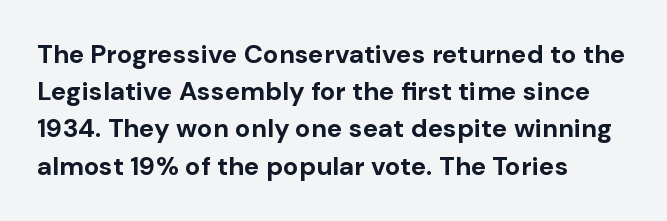
Q: Is the text bold? A: Yes.
Q: Is the text italic (slanted)? A: No, it is upright.
Q: Is the text underlined? A: No.
Q: How is the paragraph aligned? A: Left-aligned.
Q: Is the spacing between letters normal or unusually wide? A: Normal.
Q: Is the spacing between lines tight, normal or loose? A: Normal.
